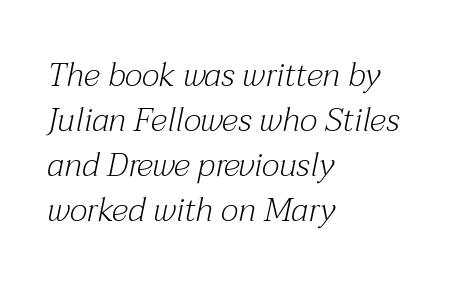
Q: Is the text bold? A: No.
Q: Is the text italic (slanted)? A: Yes, it leans right by about 12 degrees.
Q: Is the typeface a serif or a sans-serif typeface? A: Serif.
Q: Is the text underlined? A: No.
Q: How is the paragraph aligned? A: Left-aligned.
Q: Is the spacing between letters normal or unusually wide? A: Normal.
Q: Is the spacing between lines tight, normal or loose? A: Normal.
Q: Width (condensed, normal, or wide)? A: Normal.
Q: Stroke contrast? A: Medium.
Q: x-height? A: Medium.
Q: Monospaced? A: No.
